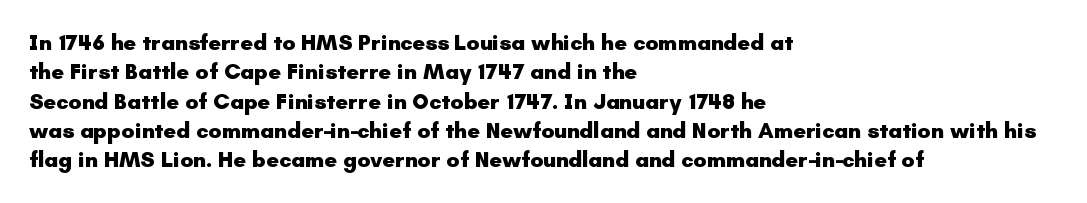
{"italic": "no", "bold": "yes", "underline": "no", "align": "left", "line_spacing": "normal", "line_spacing_ratio": 1.33, "letter_spacing": "normal", "letter_spacing_em": 0.0, "glyph_px": 22}
